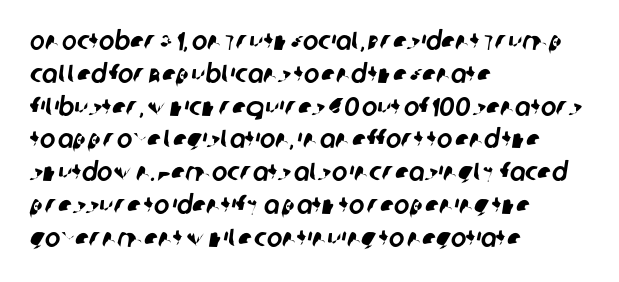
{"underline": "no", "align": "left", "line_spacing": "normal", "line_spacing_ratio": 1.26, "letter_spacing": "normal", "letter_spacing_em": 0.0, "glyph_px": 26}
